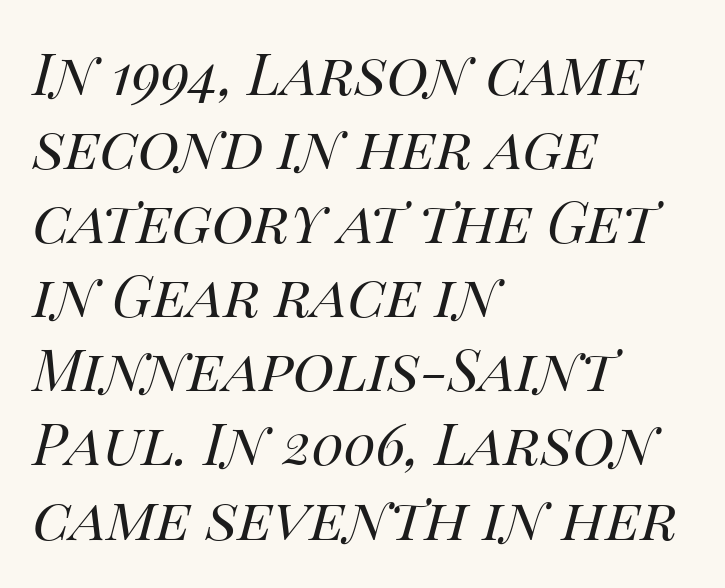
{"italic": "yes", "lean": "right", "slant_degrees": 14, "bold": "no", "weight": "regular", "width": "normal", "stroke_contrast": "high", "x_height": "large", "monospaced": "no", "underline": "no", "align": "left", "line_spacing": "normal", "line_spacing_ratio": 1.3, "letter_spacing": "normal", "letter_spacing_em": 0.0, "glyph_px": 57}
